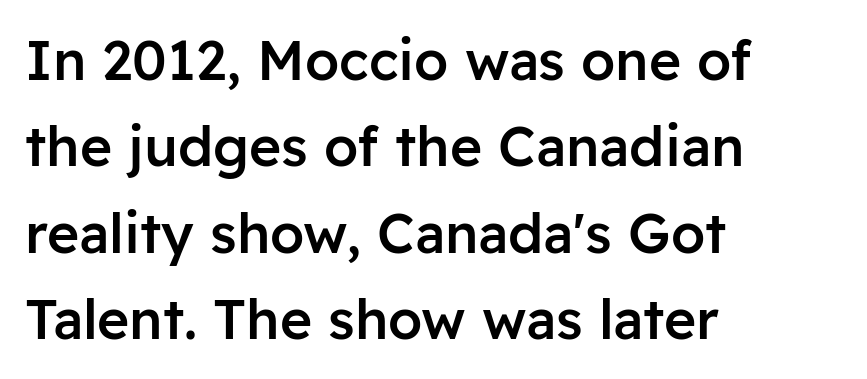
Do the characters align in a grid? No, the font is proportional. What's the leading like? Ordinary, nothing unusual. You can tell it's not italic because the verticals are truly vertical. The horizontal fit of the characters is conventional and even. A somewhat darkened texture: the type is semibold rather than bold.
